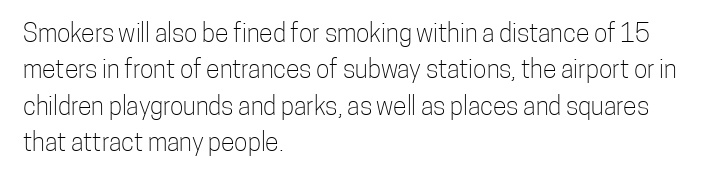
{"italic": "no", "bold": "no", "underline": "no", "align": "left", "line_spacing": "normal", "line_spacing_ratio": 1.46, "letter_spacing": "normal", "letter_spacing_em": 0.0, "glyph_px": 25}
